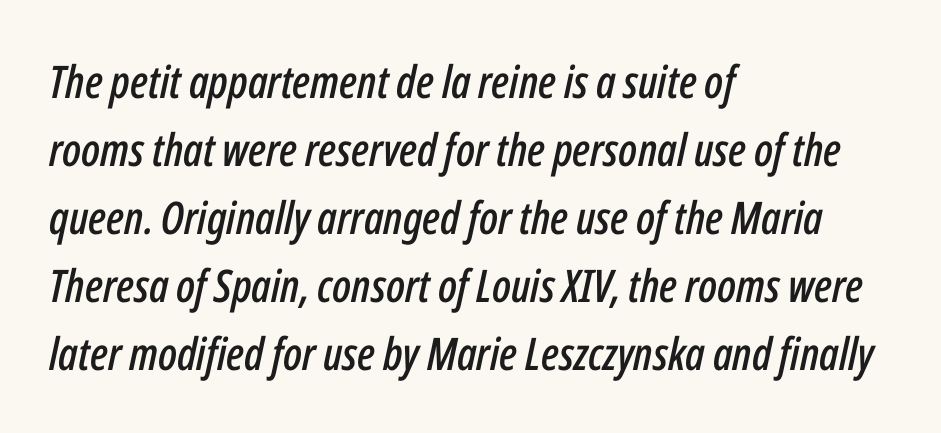
Q: Is the text italic (slanted)? A: Yes, it leans right by about 12 degrees.
Q: Is the text underlined? A: No.
Q: How is the paragraph aligned? A: Left-aligned.
Q: Is the spacing between letters normal or unusually wide? A: Normal.
Q: Is the spacing between lines tight, normal or loose? A: Normal.
Q: Width (condensed, normal, or wide)? A: Condensed.
Q: Stroke contrast? A: Low.
Q: x-height? A: Medium.
Q: Monospaced? A: No.
